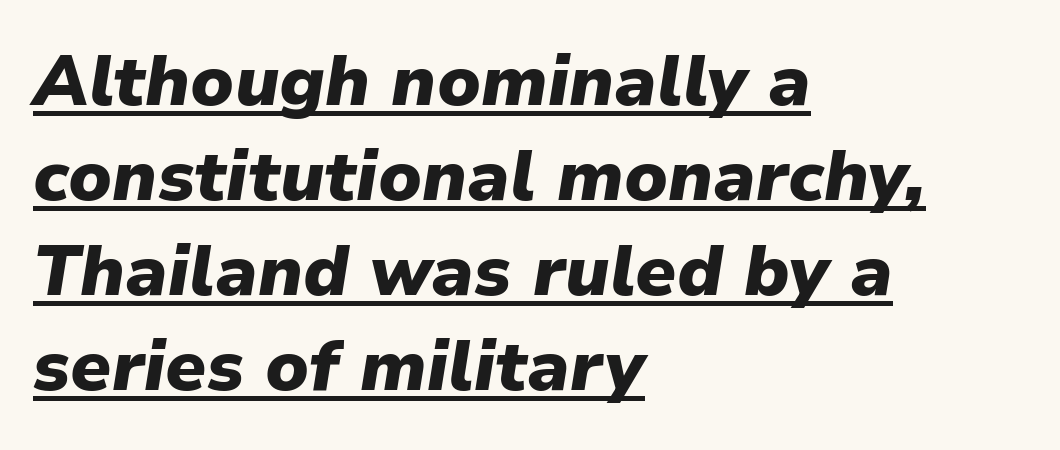
{"italic": "yes", "lean": "right", "slant_degrees": 9, "bold": "yes", "weight": "heavy", "width": "normal", "stroke_contrast": "low", "x_height": "medium", "monospaced": "no", "underline": "yes", "align": "left", "line_spacing": "normal", "line_spacing_ratio": 1.34, "letter_spacing": "normal", "letter_spacing_em": 0.0, "glyph_px": 71}
